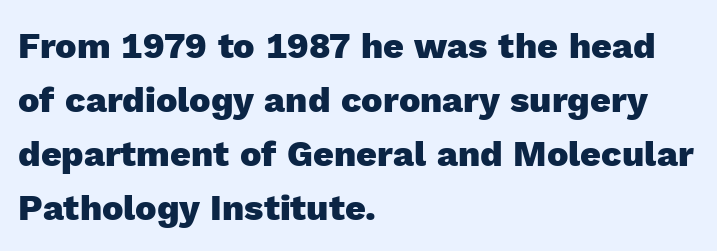
The image shows 36 px heavy sans-serif type, upright; set left-aligned, normal line spacing (1.5x), normal letter spacing, not underlined; a medium x-height.
